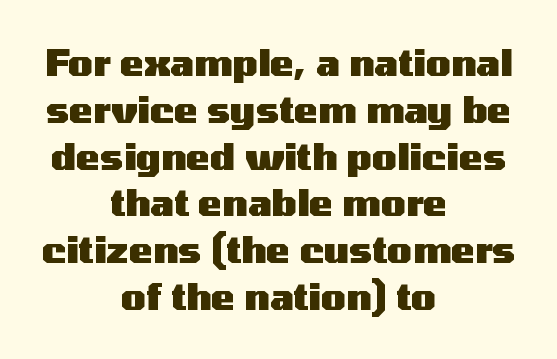
{"serif": "no", "italic": "no", "bold": "yes", "weight": "heavy", "width": "wide", "stroke_contrast": "medium", "x_height": "medium", "monospaced": "no", "underline": "no", "align": "center", "line_spacing": "normal", "line_spacing_ratio": 1.3, "letter_spacing": "normal", "letter_spacing_em": 0.0, "glyph_px": 36}
